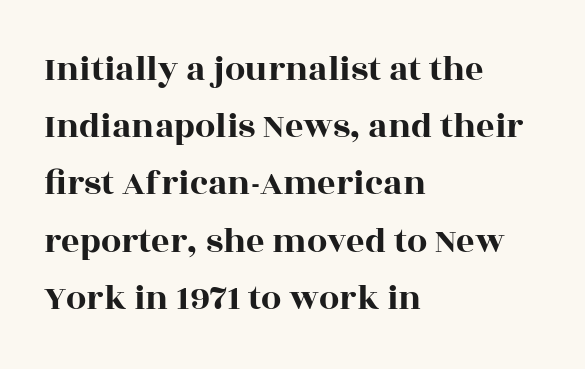
Q: Is the text italic (slanted)? A: No, it is upright.
Q: Is the typeface a serif or a sans-serif typeface? A: Serif.
Q: Is the text underlined? A: No.
Q: How is the paragraph aligned? A: Left-aligned.
Q: Is the spacing between letters normal or unusually wide? A: Normal.
Q: Is the spacing between lines tight, normal or loose? A: Normal.
Q: Width (condensed, normal, or wide)? A: Wide.
Q: x-height? A: Large.
Q: Monospaced? A: No.
